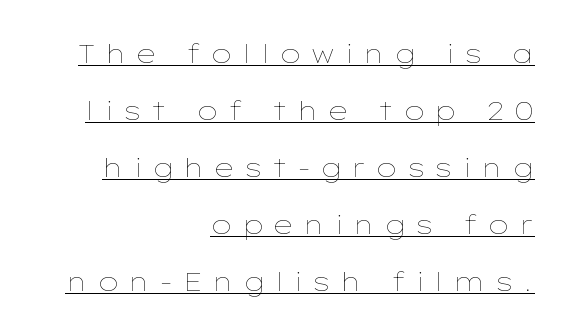
Q: Is the text bold? A: No.
Q: Is the text italic (slanted)? A: No, it is upright.
Q: Is the text underlined? A: Yes.
Q: How is the paragraph aligned? A: Right-aligned.
Q: Is the spacing between letters normal or unusually wide? A: Unusually wide.
Q: Is the spacing between lines tight, normal or loose? A: Loose.
